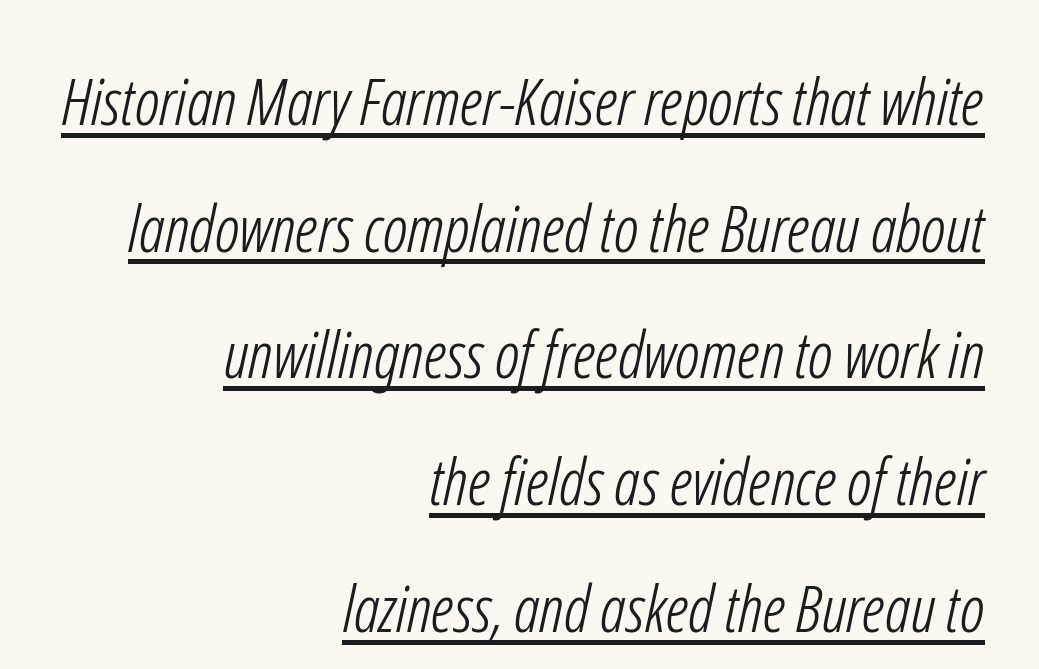
Leading: increased. Does the type have serifs? No, each stem ends abruptly. The setting favours the right margin, as signatures and pull-quotes sometimes do. Observe the ordinary spacing: letters are neighbours, not strangers.
